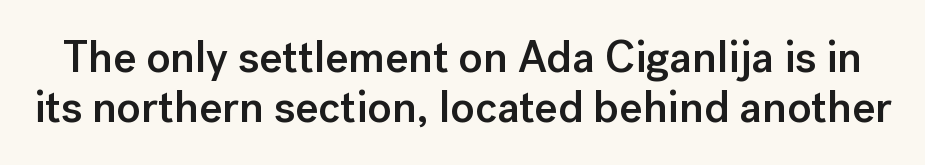
Q: Is the text bold? A: Semi-bold.
Q: Is the text italic (slanted)? A: No, it is upright.
Q: Is the typeface a serif or a sans-serif typeface? A: Sans-serif.
Q: Is the text underlined? A: No.
Q: Is the spacing between letters normal or unusually wide? A: Normal.
Q: Is the spacing between lines tight, normal or loose? A: Tight.
Q: Width (condensed, normal, or wide)? A: Normal.
Q: Stroke contrast? A: Low.
Q: x-height? A: Medium.
Q: Monospaced? A: No.
